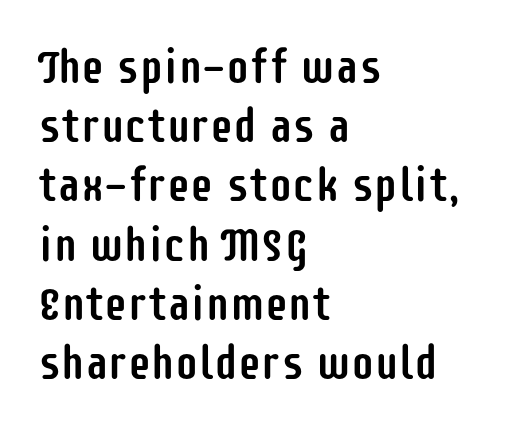
The image shows 47 px condensed sans-serif type, upright; set left-aligned, normal line spacing (1.26x), normal letter spacing, not underlined; low stroke contrast and a large x-height.
